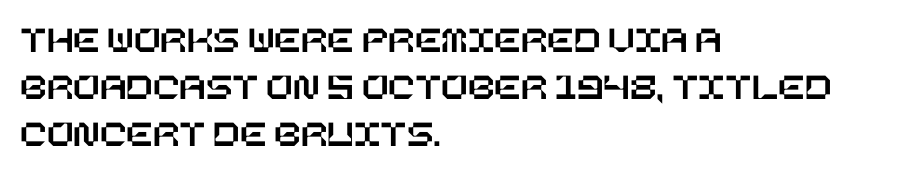
Q: Is the text italic (slanted)? A: No, it is upright.
Q: Is the text underlined? A: No.
Q: How is the paragraph aligned? A: Left-aligned.
Q: Is the spacing between letters normal or unusually wide? A: Normal.
Q: Width (condensed, normal, or wide)? A: Normal.
Q: Stroke contrast? A: Low.
Q: x-height? A: Large.
